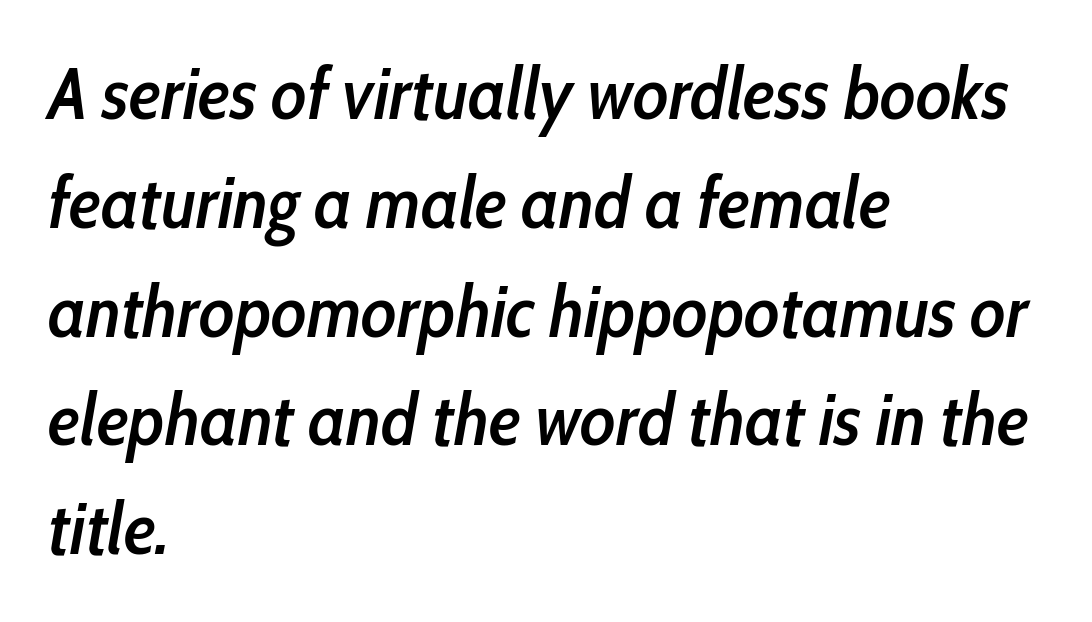
{"italic": "yes", "lean": "right", "slant_degrees": 10, "bold": "semi", "weight": "semibold", "width": "condensed", "stroke_contrast": "low", "x_height": "medium", "monospaced": "no", "underline": "no", "align": "left", "line_spacing": "normal", "line_spacing_ratio": 1.49, "letter_spacing": "normal", "letter_spacing_em": 0.0, "glyph_px": 73}
